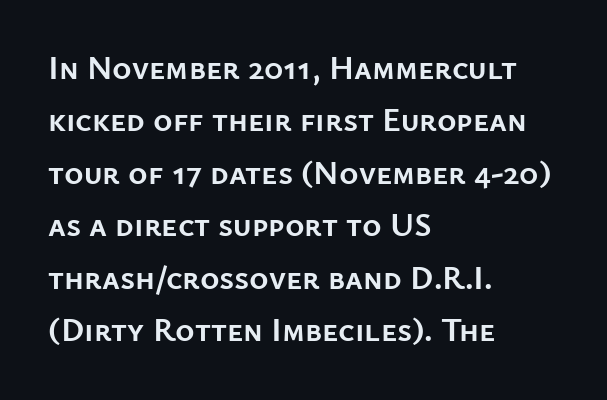
Each word holds together tightly as a unit, with standard inter-letter gaps. Italic? Not at all — the glyphs are vertical. Varying glyph widths throughout — classic text-font behaviour. I'd call this a sans setting — the letters go barefoot. Glance below the letters and you will spot only blank space. Rows of type keep a routine distance in the vertical direction.
